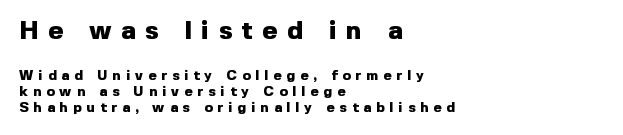
The image shows 26 px bold type, upright; set left-aligned, tight line spacing (1.14x), unusually wide letter spacing (+0.36 em), not underlined; the first (top) block is 1.86x larger.
